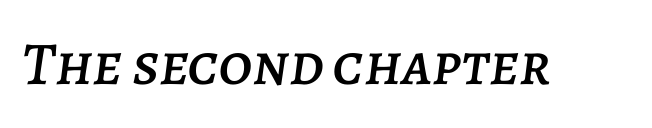
The image shows 61 px text type, italic (leaning right); set normal letter spacing, not underlined; low stroke contrast and a large x-height.
